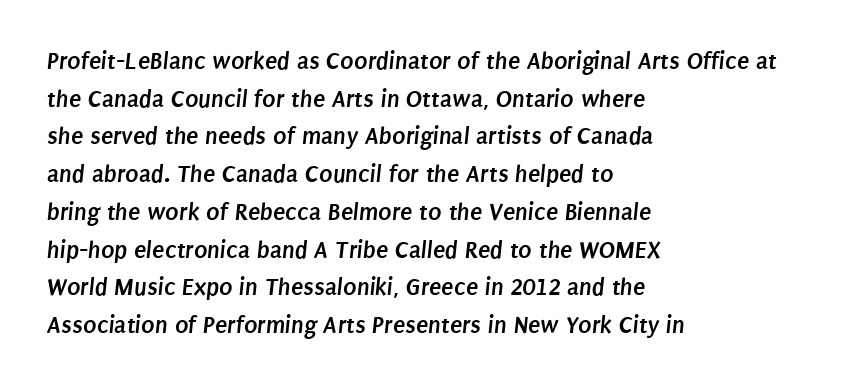
{"bold": "yes", "underline": "no", "align": "left", "line_spacing": "normal", "line_spacing_ratio": 1.51, "letter_spacing": "normal", "letter_spacing_em": 0.0, "glyph_px": 25}
